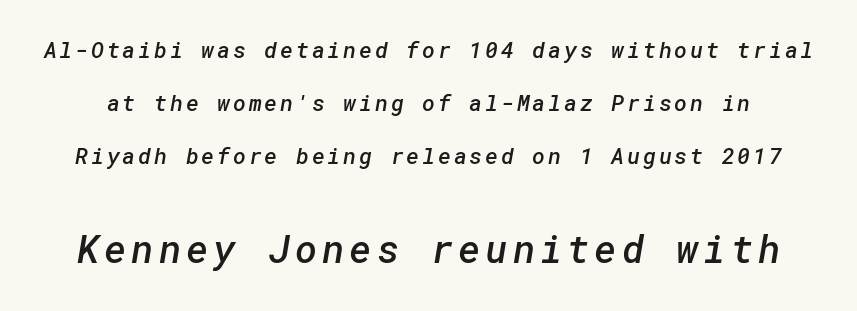
The image shows 38 px semibold sans-serif type; set loose line spacing (2.42x), not underlined; the second (bottom) block is 1.73x larger; low stroke contrast and a medium x-height.
